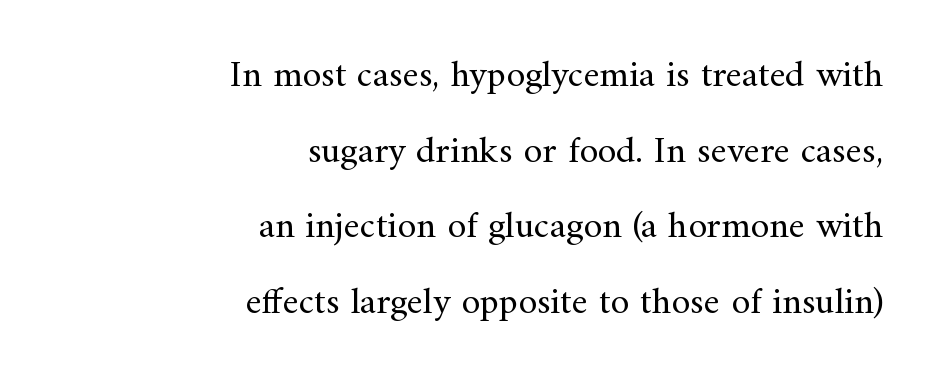
A student would call this right alignment; a typographer would say flush right, rag left. The strip under each line holds only bare page. Little horizontal feet cap the strokes, marking this as serif type. It's the straight-up-and-down kind of type. The letters advance in unequal steps, a hallmark of proportional type.
